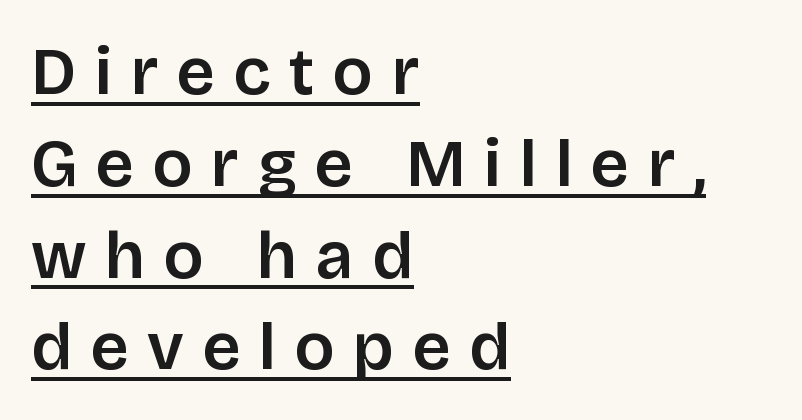
The image shows 67 px sans-serif type, upright; set left-aligned, normal line spacing (1.37x), unusually wide letter spacing (+0.28 em), underlined; low stroke contrast and a large x-height.
